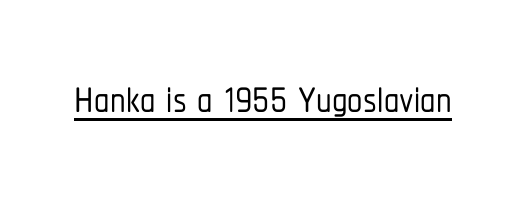
Quick note: underline on. A typesetter would call this zero additional tracking. The letters carry no serifs — their stems end cleanly without finishing strokes. The axis of the letterforms is exactly vertical. Proportional: the letters do not fall into vertical columns.
